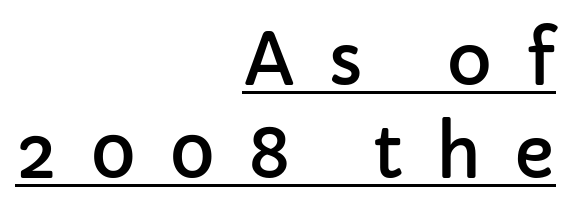
The image shows 70 px sans-serif type, upright; set right-aligned, normal line spacing (1.33x), unusually wide letter spacing (+0.47 em), underlined; low stroke contrast and a medium x-height.
